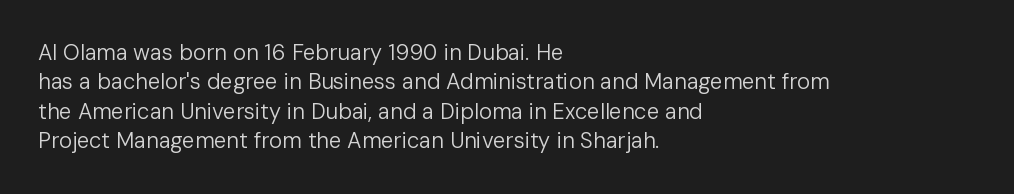
Bare-footed words on every line. Every stem runs plumb, perpendicular to the baseline. The typesetting does not lean heavy: it is not bold. Tracking value appears to be zero — textbook default spacing. The vertical gap from one line to the next is medium.
